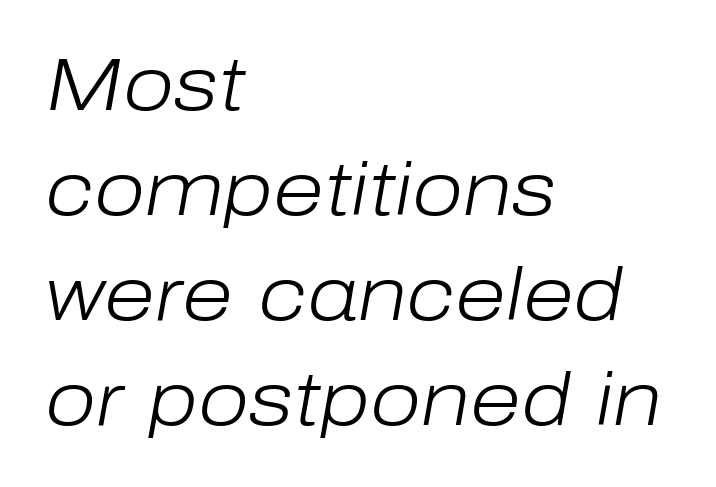
The image shows 74 px light type, italic (leaning right); set left-aligned, normal line spacing (1.42x), normal letter spacing, not underlined; low stroke contrast and a medium x-height.
